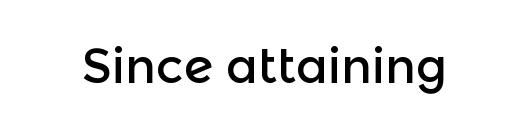
The typography opts for an upright posture over an oblique one. This sample uses a sans-serif face. Is the letter spacing exaggerated? No — it looks like the ordinary default. Anything drawn beneath the words? Only blank space. Looks like regular typesetting: each glyph gets only the width it needs.
